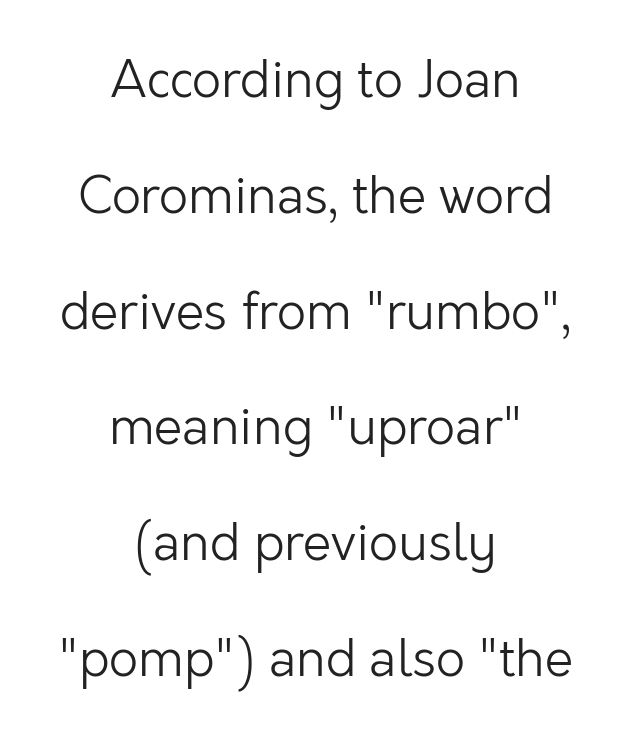
The passage shown has conventional tracking throughout. This sample has the flowing, uneven cadence of proportional lettering. Is this a heavy cut? Hardly; it is regular or lighter. Reading down the column, the eye jumps a long way to each next line. Any mark beneath the type? The region is blank.
